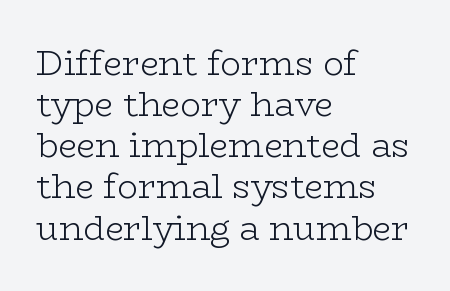
{"serif": "yes", "italic": "no", "bold": "no", "weight": "light", "width": "wide", "stroke_contrast": "low", "x_height": "medium", "monospaced": "no", "underline": "no", "align": "left", "line_spacing_ratio": 1.21, "letter_spacing": "normal", "letter_spacing_em": 0.0, "glyph_px": 34}
